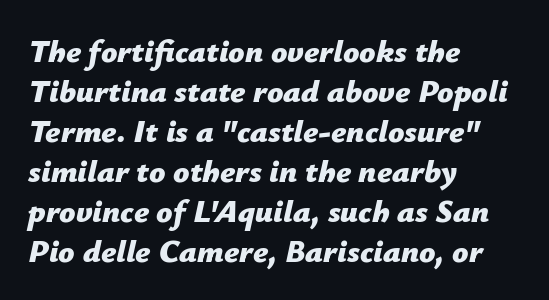
Q: Is the text bold? A: Yes.
Q: Is the text italic (slanted)? A: Yes, it leans right by about 12 degrees.
Q: Is the text underlined? A: No.
Q: How is the paragraph aligned? A: Left-aligned.
Q: Is the spacing between letters normal or unusually wide? A: Normal.
Q: Is the spacing between lines tight, normal or loose? A: Normal.
Q: Width (condensed, normal, or wide)? A: Normal.
Q: Stroke contrast? A: Low.
Q: x-height? A: Medium.
Q: Monospaced? A: No.
